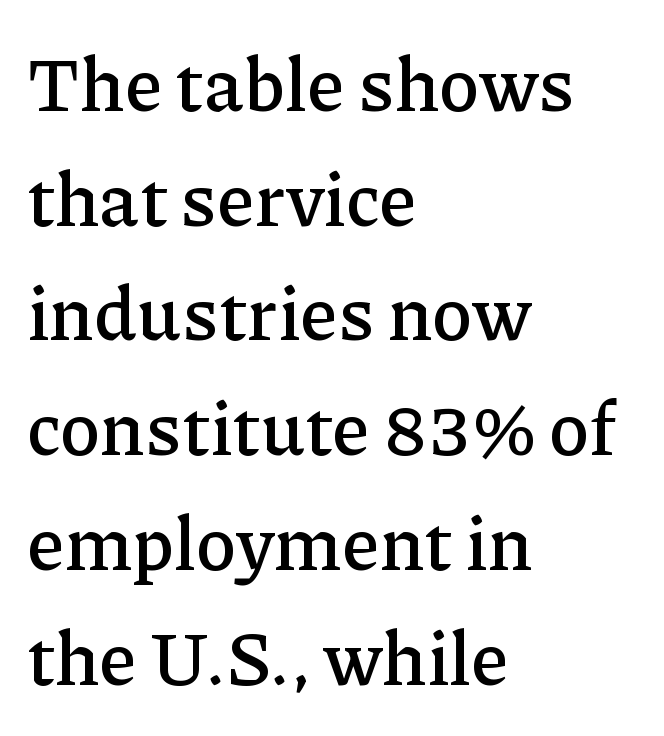
{"serif": "yes", "italic": "no", "width": "normal", "stroke_contrast": "low", "x_height": "medium", "monospaced": "no", "underline": "no", "align": "left", "line_spacing": "normal", "line_spacing_ratio": 1.53, "letter_spacing": "normal", "letter_spacing_em": 0.0, "glyph_px": 75}
